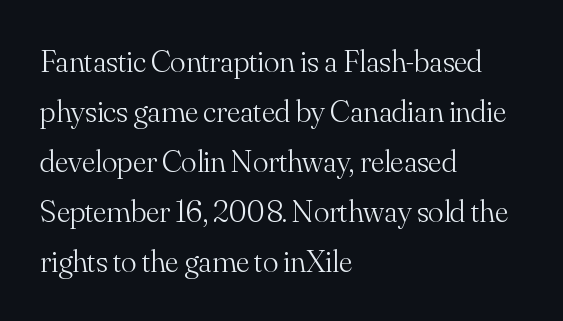
Q: Is the text bold? A: No.
Q: Is the text italic (slanted)? A: No, it is upright.
Q: Is the typeface a serif or a sans-serif typeface? A: Serif.
Q: Is the text underlined? A: No.
Q: How is the paragraph aligned? A: Left-aligned.
Q: Is the spacing between letters normal or unusually wide? A: Normal.
Q: Is the spacing between lines tight, normal or loose? A: Normal.
Q: Width (condensed, normal, or wide)? A: Normal.
Q: Stroke contrast? A: Medium.
Q: x-height? A: Small.
Q: Monospaced? A: No.
